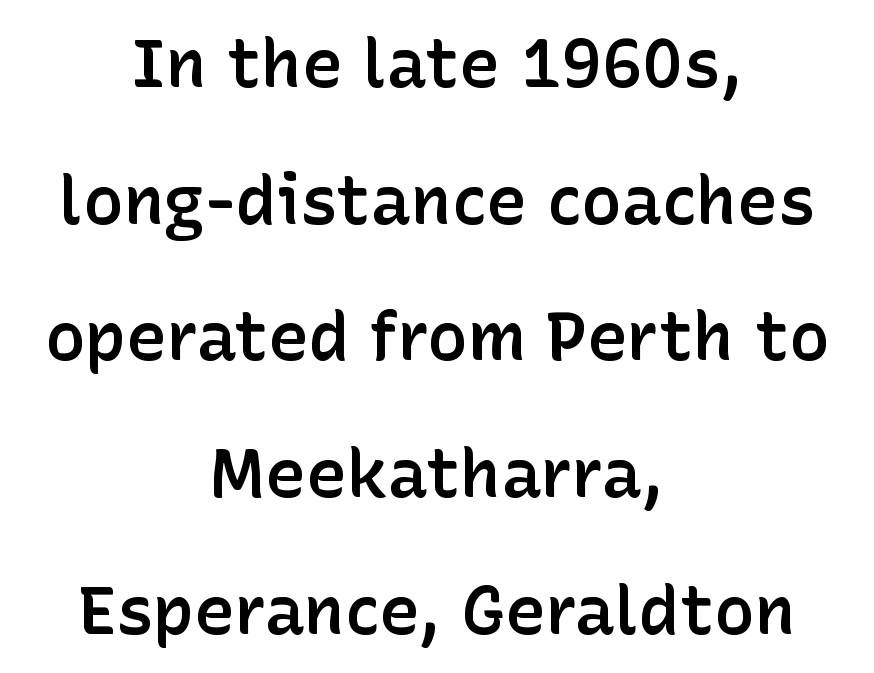
Q: Is the text bold? A: Semi-bold.
Q: Is the text italic (slanted)? A: No, it is upright.
Q: Is the typeface a serif or a sans-serif typeface? A: Sans-serif.
Q: Is the text underlined? A: No.
Q: How is the paragraph aligned? A: Centered.
Q: Is the spacing between letters normal or unusually wide? A: Normal.
Q: Is the spacing between lines tight, normal or loose? A: Loose.
Q: Width (condensed, normal, or wide)? A: Normal.
Q: Stroke contrast? A: Low.
Q: x-height? A: Medium.
Q: Monospaced? A: No.
